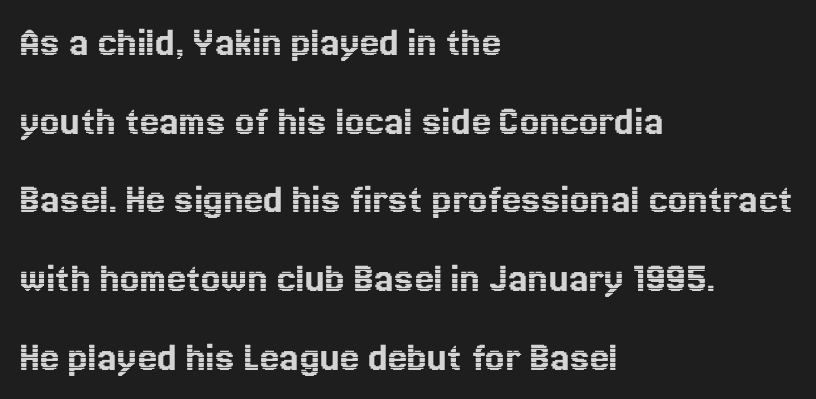
The image shows 43 px text type, upright; set left-aligned, line spacing 1.83x, normal letter spacing, not underlined; a medium x-height.
